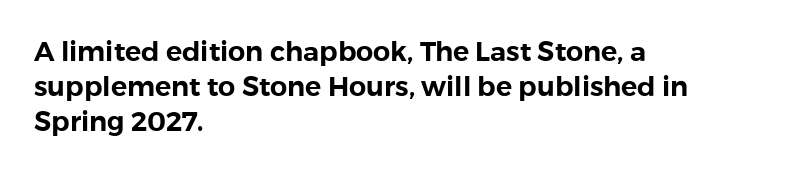
Q: Is the text italic (slanted)? A: No, it is upright.
Q: Is the text underlined? A: No.
Q: How is the paragraph aligned? A: Left-aligned.
Q: Is the spacing between letters normal or unusually wide? A: Normal.
Q: Is the spacing between lines tight, normal or loose? A: Normal.
